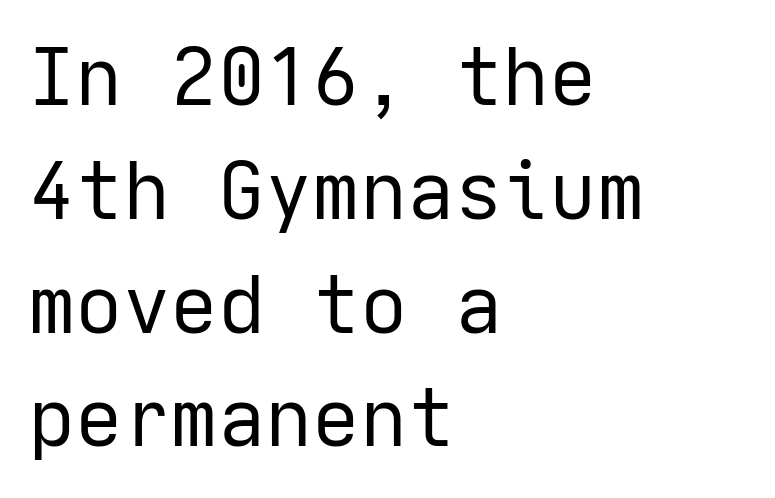
The image shows 79 px regular-weight sans-serif type, upright; set left-aligned, normal line spacing (1.44x), normal letter spacing, not underlined; low stroke contrast and a medium x-height.
